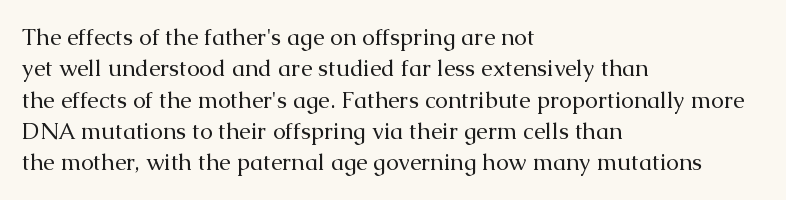
The image shows 23 px text type, upright; set left-aligned, normal line spacing (1.36x), normal letter spacing, not underlined.
